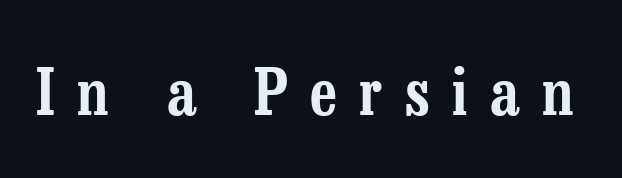
Every stem runs plumb, perpendicular to the baseline. Character widths vary here, with narrow letters taking less room than wide ones. The tracking reads as deliberately expanded to a designer's eye. The passage shown is typeset with a serif family. The zone under the glyphs is completely vacant.
